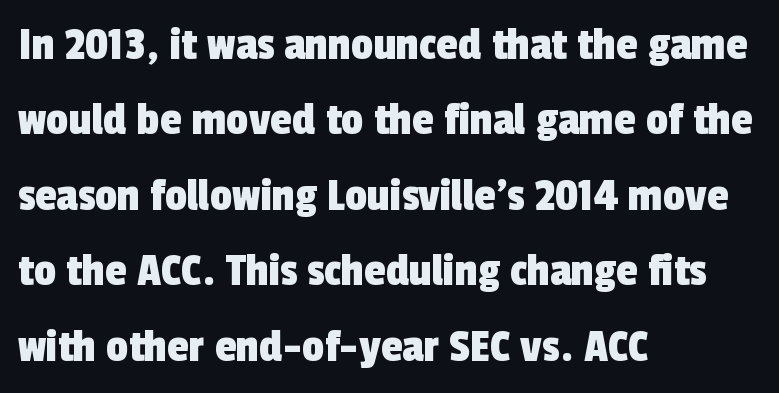
The image shows 49 px condensed sans-serif type; set left-aligned, normal line spacing (1.54x), normal letter spacing, not underlined; a medium x-height.
